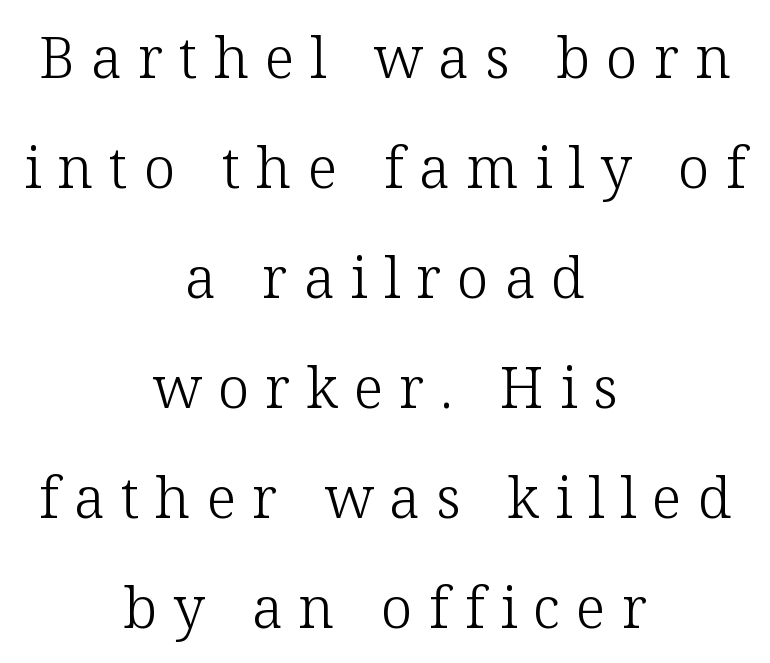
{"serif": "yes", "italic": "no", "bold": "no", "weight": "light", "width": "normal", "stroke_contrast": "low", "x_height": "medium", "monospaced": "no", "underline": "no", "align": "center", "line_spacing": "loose", "line_spacing_ratio": 1.93, "letter_spacing": "wide", "letter_spacing_em": 0.28, "glyph_px": 57}
